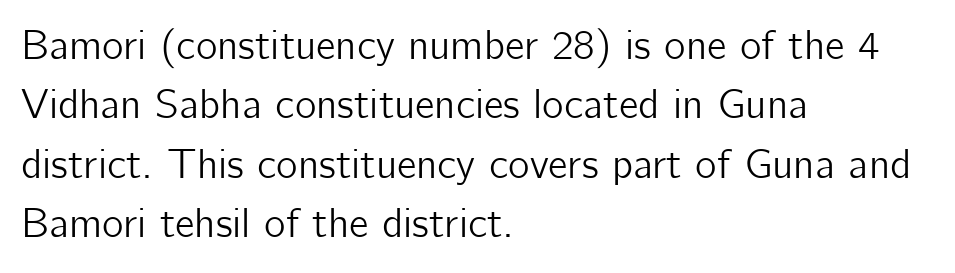
Q: Is the text italic (slanted)? A: No, it is upright.
Q: Is the typeface a serif or a sans-serif typeface? A: Sans-serif.
Q: Is the text underlined? A: No.
Q: How is the paragraph aligned? A: Left-aligned.
Q: Is the spacing between letters normal or unusually wide? A: Normal.
Q: Is the spacing between lines tight, normal or loose? A: Normal.
Q: Width (condensed, normal, or wide)? A: Normal.
Q: Stroke contrast? A: Low.
Q: x-height? A: Medium.
Q: Monospaced? A: No.
